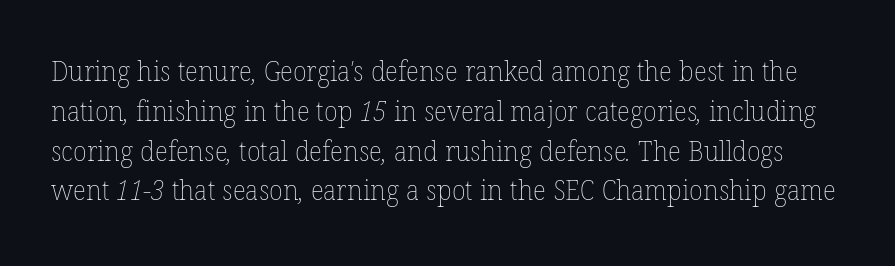
Q: Is the text bold? A: No.
Q: Is the text underlined? A: No.
Q: Is the spacing between letters normal or unusually wide? A: Normal.
Q: Is the spacing between lines tight, normal or loose? A: Normal.
Q: Width (condensed, normal, or wide)? A: Normal.
Q: Stroke contrast? A: Low.
Q: x-height? A: Medium.
Q: Monospaced? A: No.
